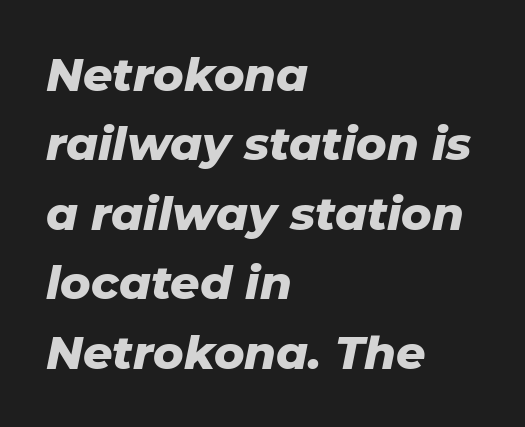
{"italic": "yes", "lean": "right", "slant_degrees": 11, "bold": "yes", "weight": "heavy", "width": "normal", "stroke_contrast": "low", "x_height": "medium", "monospaced": "no", "underline": "no", "align": "left", "line_spacing": "normal", "line_spacing_ratio": 1.51, "letter_spacing": "normal", "letter_spacing_em": 0.0, "glyph_px": 46}
